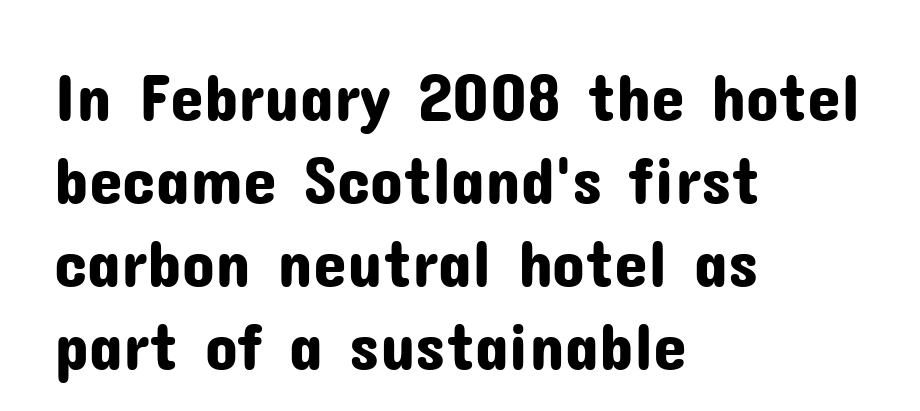
{"serif": "no", "italic": "no", "width": "normal", "stroke_contrast": "low", "x_height": "medium", "monospaced": "no", "underline": "no", "align": "left", "line_spacing_ratio": 1.22, "letter_spacing": "normal", "letter_spacing_em": 0.0, "glyph_px": 68}
